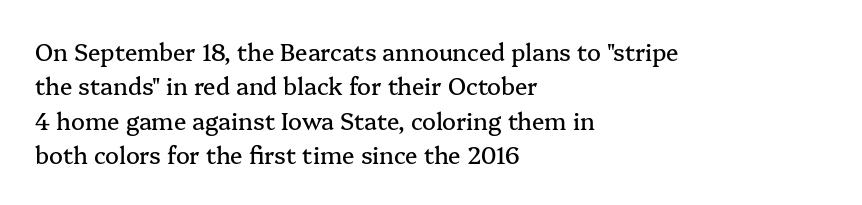
The image shows 23 px text type, upright; set left-aligned, normal line spacing (1.49x), normal letter spacing, not underlined.
